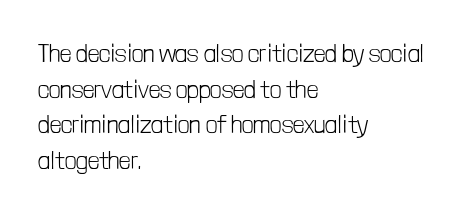
No word sits above an underline. These lines stack with their left ends in a neat column. The line-height multiplier appears to be the usual default. Ordinary non-slanted type is in use. Students, note that the glyphs here touch the page at normal intervals.
